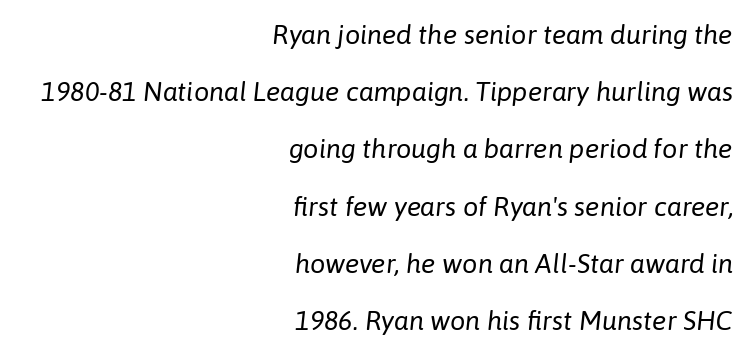
The image shows 27 px text type, italic (leaning right); set right-aligned, loose line spacing (2.12x), normal letter spacing, not underlined.
